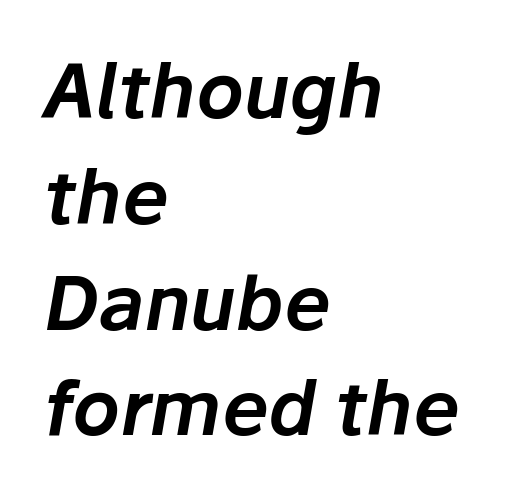
Q: Is the text italic (slanted)? A: Yes, it leans right by about 10 degrees.
Q: Is the text underlined? A: No.
Q: How is the paragraph aligned? A: Left-aligned.
Q: Is the spacing between letters normal or unusually wide? A: Normal.
Q: Is the spacing between lines tight, normal or loose? A: Normal.
Q: Width (condensed, normal, or wide)? A: Normal.
Q: Stroke contrast? A: Low.
Q: x-height? A: Medium.
Q: Monospaced? A: No.
